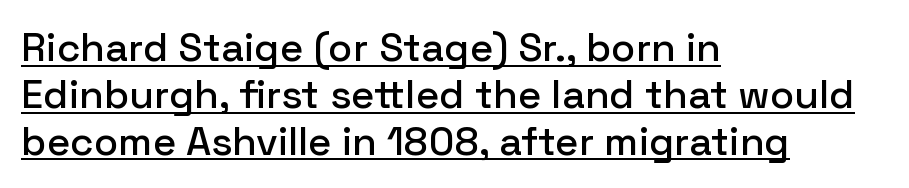
Q: Is the text italic (slanted)? A: No, it is upright.
Q: Is the typeface a serif or a sans-serif typeface? A: Sans-serif.
Q: Is the text underlined? A: Yes.
Q: How is the paragraph aligned? A: Left-aligned.
Q: Is the spacing between letters normal or unusually wide? A: Normal.
Q: Width (condensed, normal, or wide)? A: Normal.
Q: Stroke contrast? A: Low.
Q: x-height? A: Medium.
Q: Monospaced? A: No.
